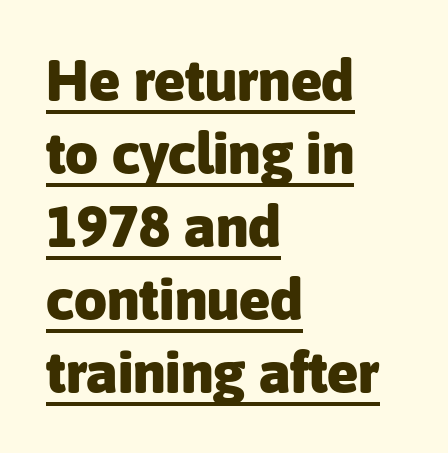
Q: Is the text bold? A: Yes.
Q: Is the text italic (slanted)? A: No, it is upright.
Q: Is the typeface a serif or a sans-serif typeface? A: Sans-serif.
Q: Is the text underlined? A: Yes.
Q: How is the paragraph aligned? A: Left-aligned.
Q: Is the spacing between letters normal or unusually wide? A: Normal.
Q: Is the spacing between lines tight, normal or loose? A: Normal.
Q: Width (condensed, normal, or wide)? A: Normal.
Q: Stroke contrast? A: Low.
Q: x-height? A: Medium.
Q: Monospaced? A: No.
